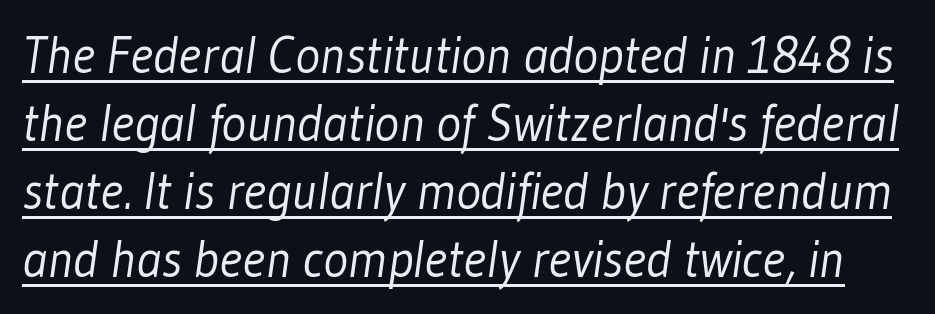
The image shows 52 px light, condensed sans-serif type; set normal line spacing (1.31x), normal letter spacing, underlined; low stroke contrast and a medium x-height.
